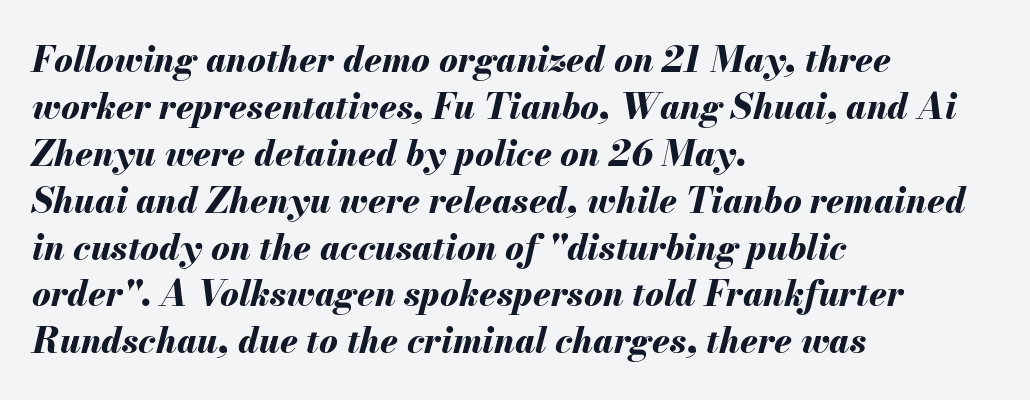
The area under the type is left untouched. Set as a true bold cut, around the 700 mark. The whole block is typeset with a tilt. Each word holds together tightly as a unit, with standard inter-letter gaps. Teacher's note: observe the even left margin — that is flush-left alignment.
